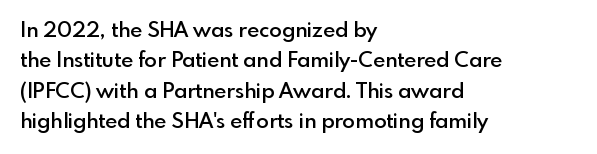
The image shows 21 px text type, upright; set left-aligned, normal line spacing (1.45x), normal letter spacing, not underlined.
